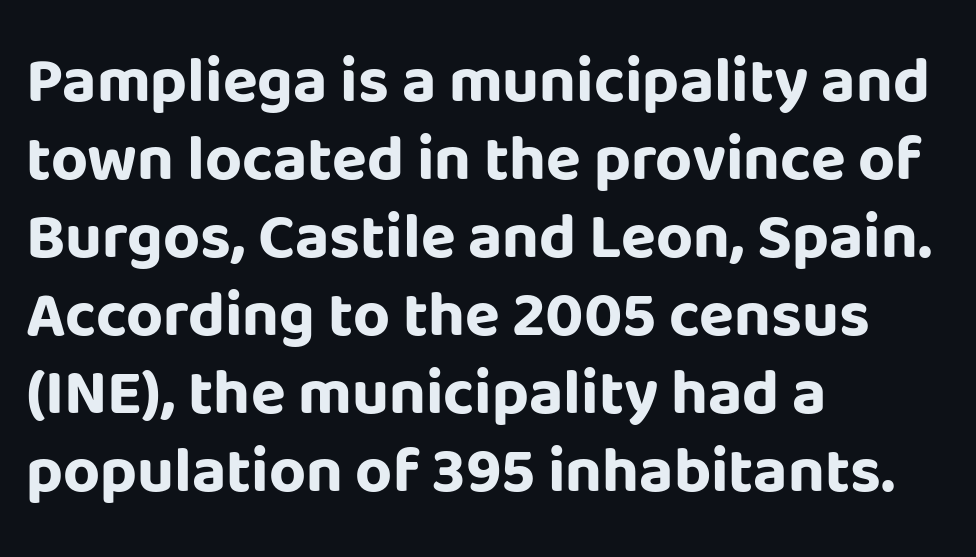
Q: Is the text bold? A: Yes.
Q: Is the text italic (slanted)? A: No, it is upright.
Q: Is the typeface a serif or a sans-serif typeface? A: Sans-serif.
Q: Is the text underlined? A: No.
Q: How is the paragraph aligned? A: Left-aligned.
Q: Is the spacing between letters normal or unusually wide? A: Normal.
Q: Width (condensed, normal, or wide)? A: Normal.
Q: Stroke contrast? A: Low.
Q: x-height? A: Large.
Q: Monospaced? A: No.
